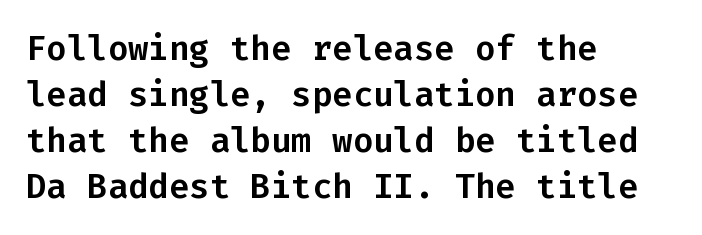
The image shows 34 px sans-serif type, upright, monospaced; set left-aligned, normal line spacing (1.35x), normal letter spacing, not underlined; low stroke contrast and a medium x-height.
